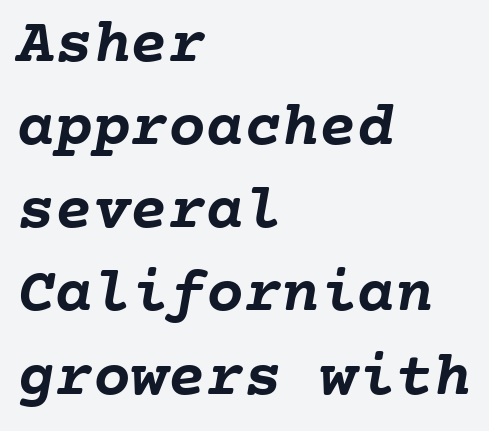
Q: Is the text bold? A: Yes.
Q: Is the text underlined? A: No.
Q: How is the paragraph aligned? A: Left-aligned.
Q: Is the spacing between letters normal or unusually wide? A: Normal.
Q: Is the spacing between lines tight, normal or loose? A: Normal.
Q: Width (condensed, normal, or wide)? A: Normal.
Q: Stroke contrast? A: Low.
Q: x-height? A: Medium.
Q: Monospaced? A: Yes.
